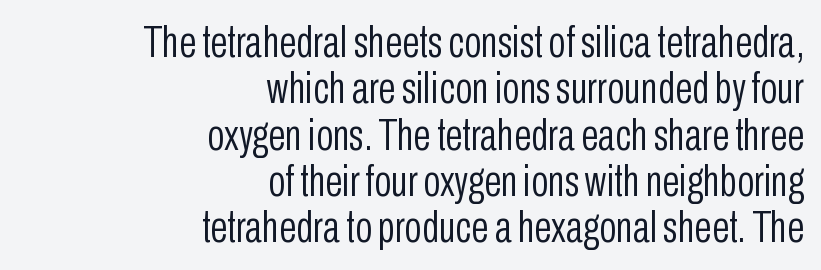
This rendering features lettering with no underline. Grotesque or geometric, the face here clearly has no serifs. The text block is weighted toward the right margin, trailing off unevenly leftward. Horizontal bands of white between lines are thin slivers. Character widths vary here, with narrow letters taking less room than wide ones.
